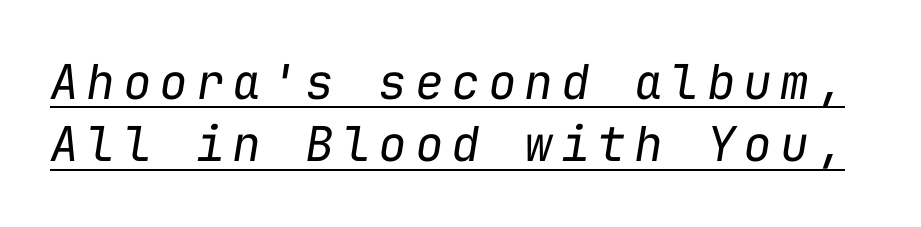
The image shows 48 px regular-weight type, italic (leaning right), monospaced; set normal line spacing (1.3x), underlined; low stroke contrast and a medium x-height.
